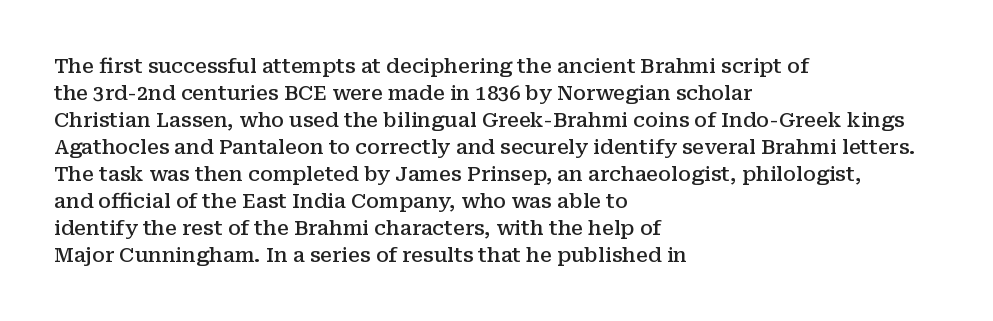
{"italic": "no", "bold": "semi", "underline": "no", "align": "left", "line_spacing": "normal", "line_spacing_ratio": 1.35, "letter_spacing": "normal", "letter_spacing_em": 0.0, "glyph_px": 20}
